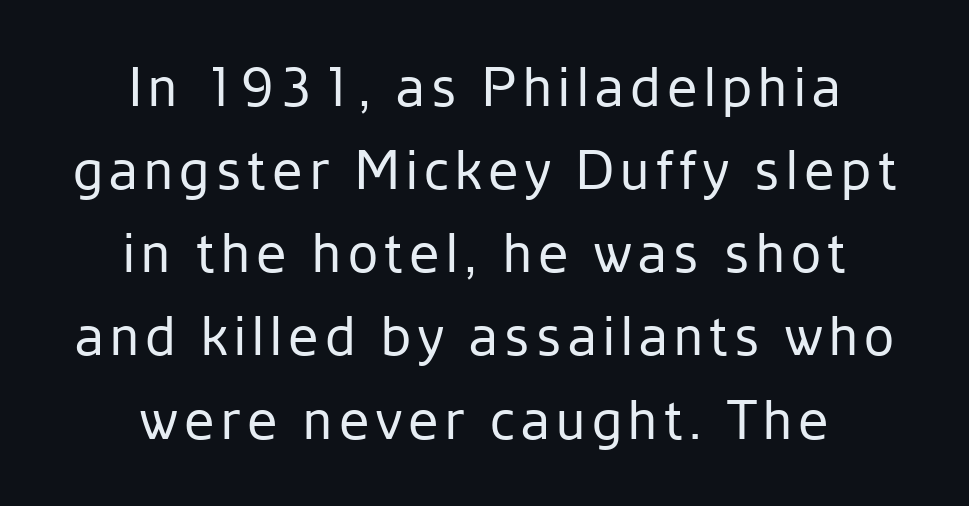
{"serif": "no", "italic": "no", "bold": "no", "weight": "regular", "width": "normal", "stroke_contrast": "low", "x_height": "medium", "monospaced": "no", "underline": "no", "align": "center", "line_spacing": "normal", "line_spacing_ratio": 1.54, "glyph_px": 54}
